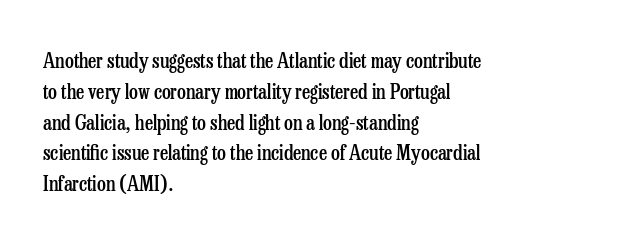
{"italic": "no", "bold": "semi", "underline": "no", "align": "left", "line_spacing": "normal", "line_spacing_ratio": 1.54, "letter_spacing": "normal", "letter_spacing_em": 0.0, "glyph_px": 20}
